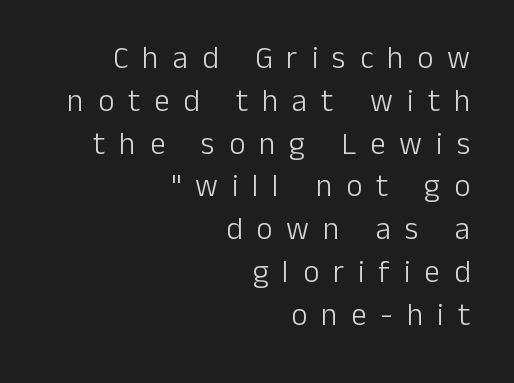
The image shows 31 px light sans-serif type, upright; set right-aligned, normal line spacing (1.38x), unusually wide letter spacing (+0.45 em), not underlined; low stroke contrast and a medium x-height.
